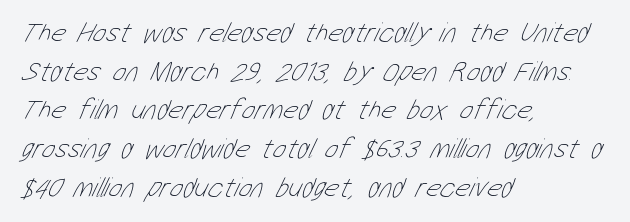
Q: Is the text bold? A: No.
Q: Is the text underlined? A: No.
Q: How is the paragraph aligned? A: Left-aligned.
Q: Is the spacing between letters normal or unusually wide? A: Normal.
Q: Is the spacing between lines tight, normal or loose? A: Normal.
Q: Width (condensed, normal, or wide)? A: Condensed.
Q: Stroke contrast? A: Low.
Q: x-height? A: Medium.
Q: Monospaced? A: No.
